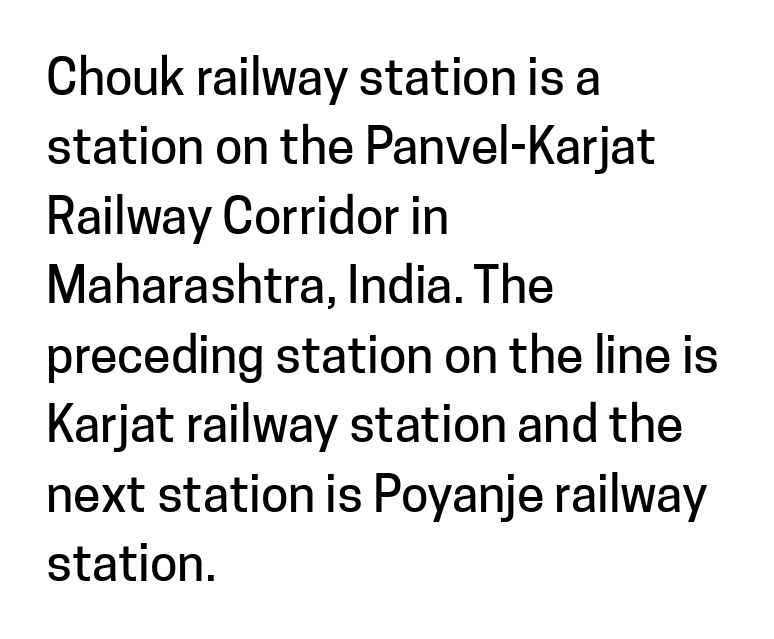
Each letter's strokes conclude bluntly, with no projecting serifs. Has an underline been added? It has not. Note the varied advance widths — an 'i' is clearly narrower than an 'm'. The designer left line spacing at the default. Which margin do the lines hug? The left one — the right edge is uneven. Notice how the stems are strictly vertical — no italics here.
